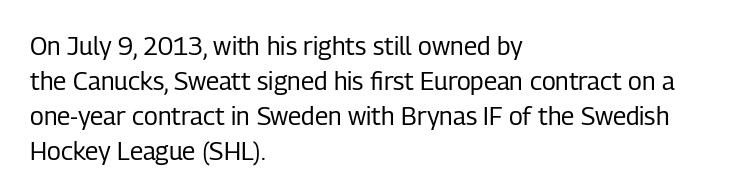
The image shows 25 px text type, upright; set left-aligned, normal line spacing (1.4x), normal letter spacing, not underlined.
